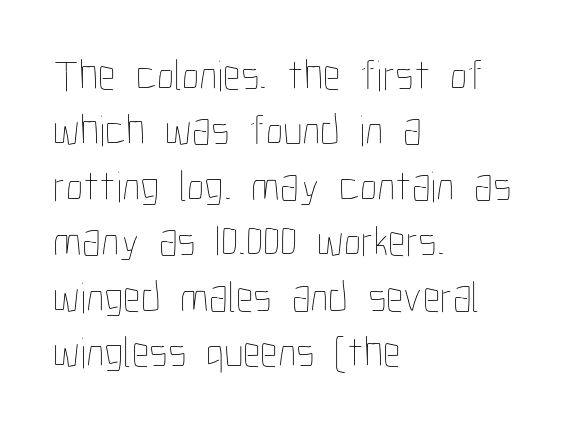
Leading: standard. The lettering stays uniformly vertical, giving the passage a roman look. The baseline area is clear. Honestly, the letter spacing is just normal — you wouldn't notice it. This rendering uses left alignment, leaving the right contour irregular. Looks like regular typesetting: each glyph gets only the width it needs.
